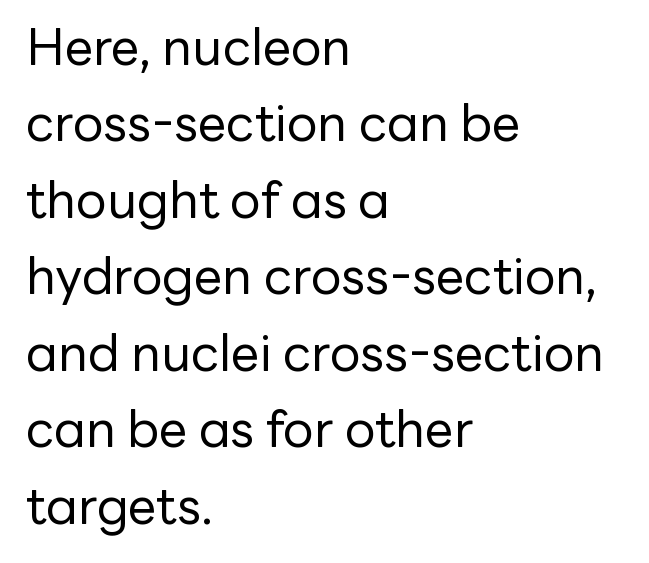
Q: Is the text bold? A: No.
Q: Is the text italic (slanted)? A: No, it is upright.
Q: Is the typeface a serif or a sans-serif typeface? A: Sans-serif.
Q: Is the text underlined? A: No.
Q: How is the paragraph aligned? A: Left-aligned.
Q: Is the spacing between letters normal or unusually wide? A: Normal.
Q: Is the spacing between lines tight, normal or loose? A: Normal.
Q: Width (condensed, normal, or wide)? A: Normal.
Q: Stroke contrast? A: Low.
Q: x-height? A: Medium.
Q: Monospaced? A: No.
